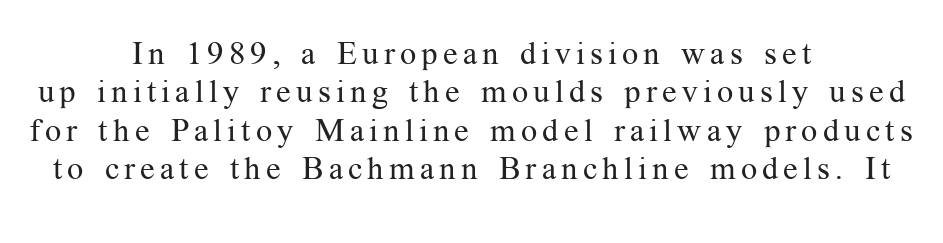
Q: Is the text bold? A: No.
Q: Is the text italic (slanted)? A: No, it is upright.
Q: Is the typeface a serif or a sans-serif typeface? A: Serif.
Q: Is the text underlined? A: No.
Q: How is the paragraph aligned? A: Centered.
Q: Width (condensed, normal, or wide)? A: Normal.
Q: Stroke contrast? A: Medium.
Q: x-height? A: Medium.
Q: Monospaced? A: No.
